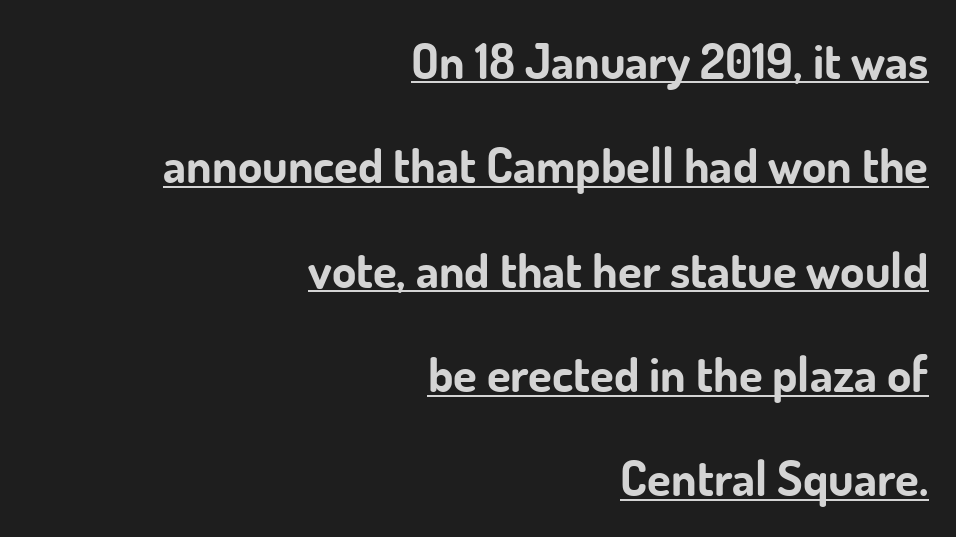
The image shows 49 px bold sans-serif type, upright; set right-aligned, loose line spacing (2.13x), normal letter spacing, underlined; low stroke contrast and a small x-height.
